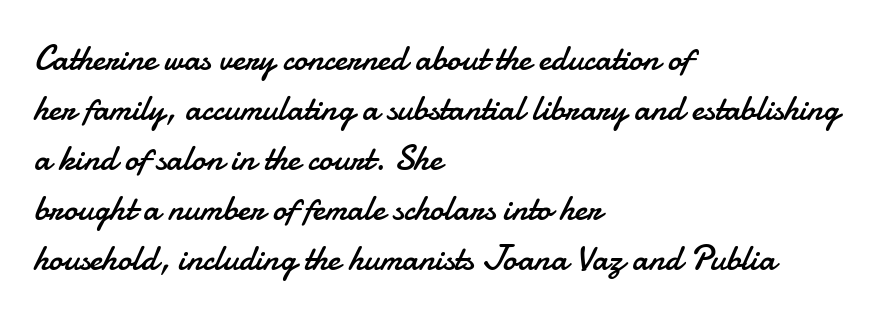
The rows are spaced the way most documents space them. A sans-serif font was chosen for this passage. This rendering features lettering with no underline. Inter-character spacing is left at the font's built-in metrics. Is the type heavy? It reads as light-to-regular instead.
